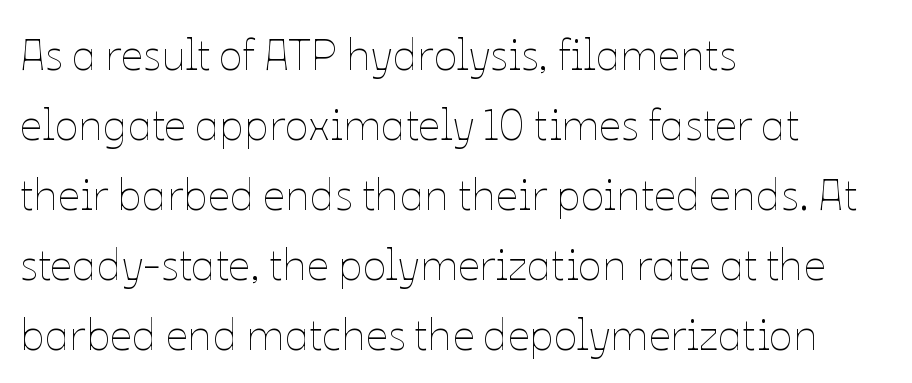
The image shows 44 px thin type, upright; set left-aligned, normal line spacing (1.59x), normal letter spacing, not underlined; low stroke contrast and a medium x-height.
